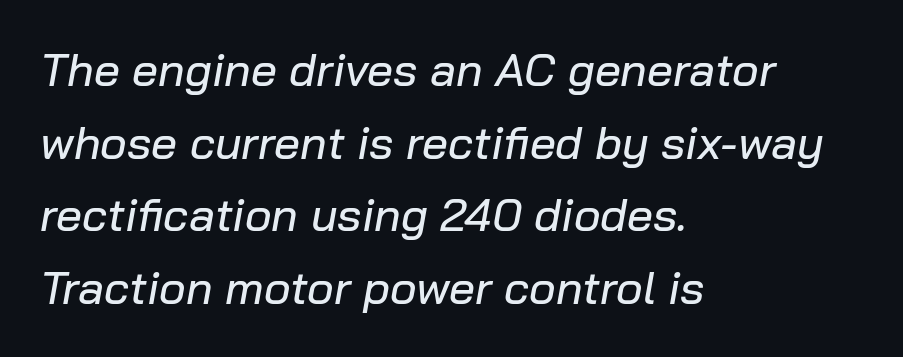
Q: Is the text italic (slanted)? A: Yes, it leans right by about 10 degrees.
Q: Is the text underlined? A: No.
Q: How is the paragraph aligned? A: Left-aligned.
Q: Is the spacing between letters normal or unusually wide? A: Normal.
Q: Is the spacing between lines tight, normal or loose? A: Normal.
Q: Width (condensed, normal, or wide)? A: Normal.
Q: Stroke contrast? A: Low.
Q: x-height? A: Medium.
Q: Monospaced? A: No.
